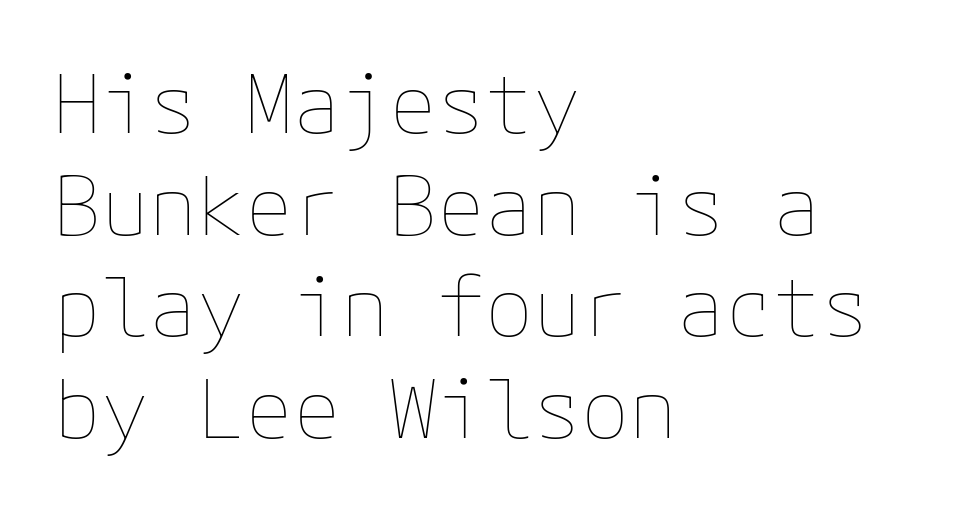
Between one letter and the next there's only the usual sliver of space. Alignment: flush left. The rendering uses a moderate line-height, typical for paragraphs. The baseline area is clear. This is the regular roman posture of the typeface. Weight: in the light-to-regular range.
